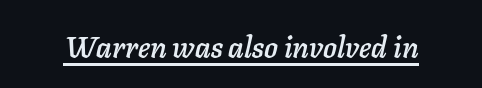
The rendering applies a slant to the glyphs. The passage shown is underscored from start to finish. The passage shown has conventional tracking throughout. This sample has the flowing, uneven cadence of proportional lettering.
